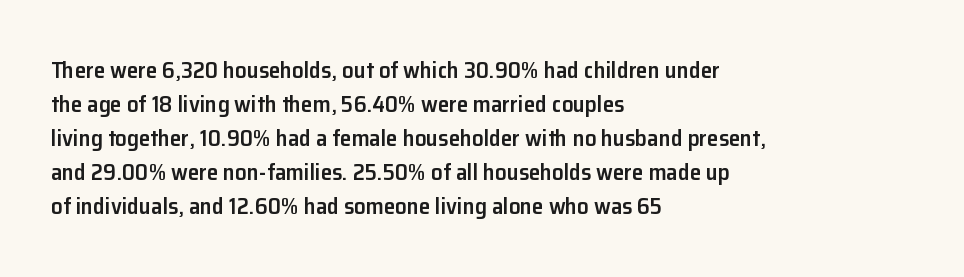
The type is set solid horizontally, with unmodified tracking. Letters rest on an invisible, unmarked baseline. The lettering holds an erect, upright posture throughout. Typeset ragged right — the left edge is the straight one. The block of text has a typical density, with ordinary space between rows.
